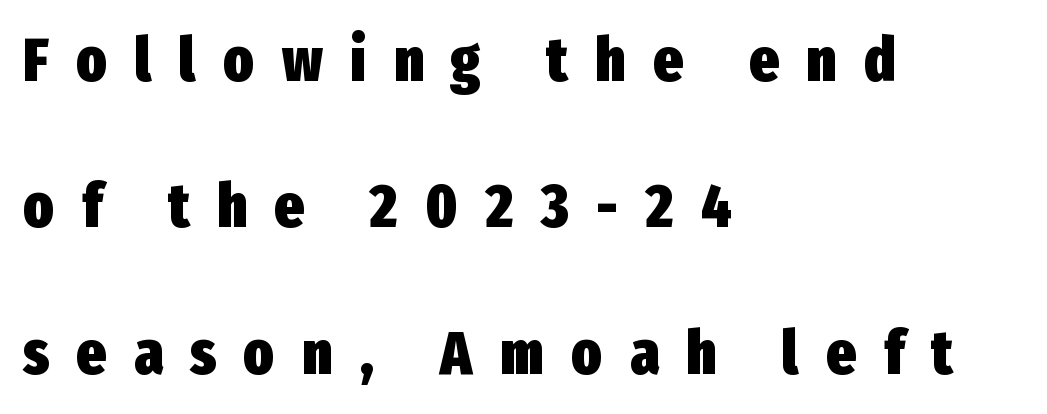
Q: Is the text bold? A: Yes.
Q: Is the text italic (slanted)? A: No, it is upright.
Q: Is the typeface a serif or a sans-serif typeface? A: Sans-serif.
Q: Is the text underlined? A: No.
Q: How is the paragraph aligned? A: Left-aligned.
Q: Is the spacing between letters normal or unusually wide? A: Unusually wide.
Q: Is the spacing between lines tight, normal or loose? A: Loose.
Q: Width (condensed, normal, or wide)? A: Condensed.
Q: Stroke contrast? A: Low.
Q: x-height? A: Medium.
Q: Monospaced? A: No.
